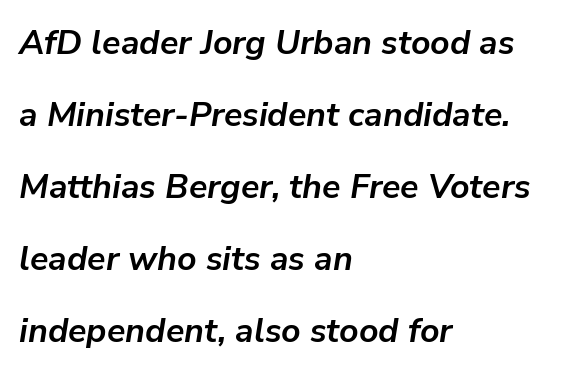
The strokes are fattened all the way to bold. Short and long lines alike share a common starting point at left. The foot of each line stays bare and open. Spacing verdict: proportional, widths tailored to each character. Each new line begins a long way beneath the previous one. Short note: letters normally spaced.
